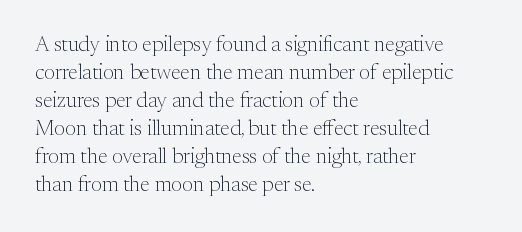
Q: Is the text bold? A: No.
Q: Is the text italic (slanted)? A: No, it is upright.
Q: Is the text underlined? A: No.
Q: How is the paragraph aligned? A: Left-aligned.
Q: Is the spacing between letters normal or unusually wide? A: Normal.
Q: Is the spacing between lines tight, normal or loose? A: Normal.
